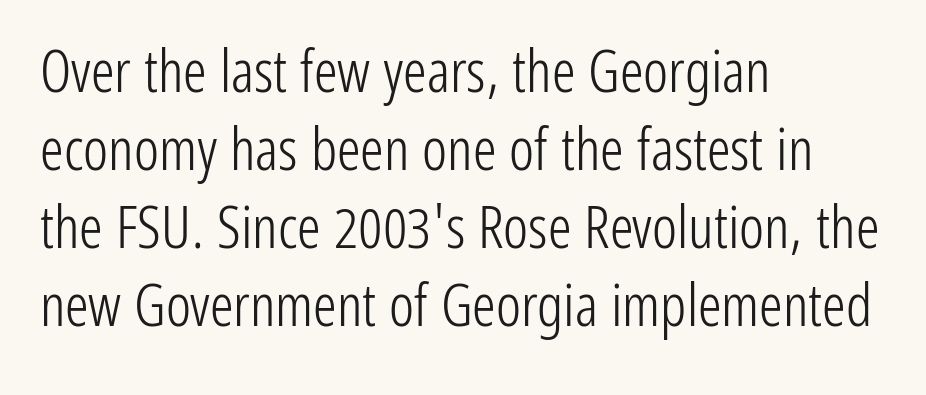
The image shows 59 px light, condensed sans-serif type, upright; set left-aligned, normal line spacing (1.32x), normal letter spacing, not underlined; low stroke contrast and a medium x-height.
